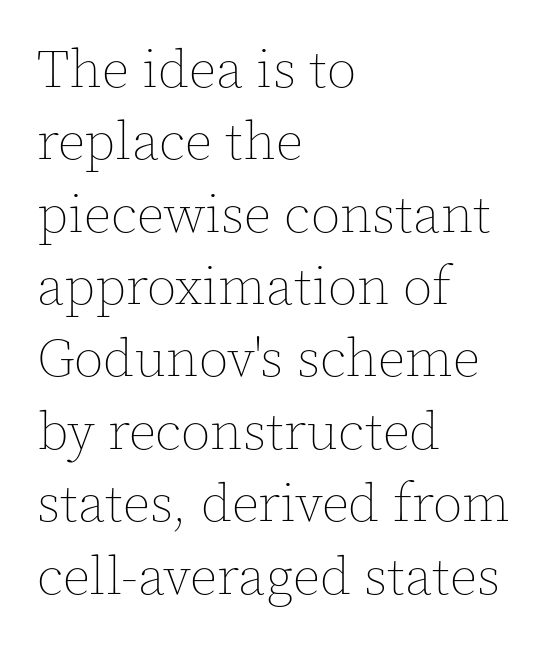
Q: Is the text bold? A: No.
Q: Is the text italic (slanted)? A: No, it is upright.
Q: Is the text underlined? A: No.
Q: How is the paragraph aligned? A: Left-aligned.
Q: Is the spacing between letters normal or unusually wide? A: Normal.
Q: Is the spacing between lines tight, normal or loose? A: Normal.
Q: Width (condensed, normal, or wide)? A: Normal.
Q: x-height? A: Medium.
Q: Monospaced? A: No.
